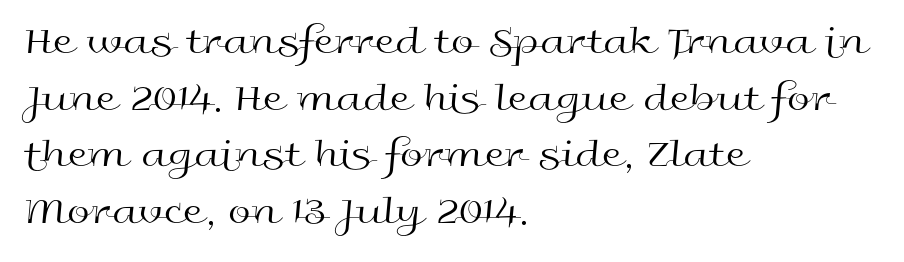
The image shows 41 px regular-weight, wide sans-serif type, upright; set left-aligned, normal line spacing (1.38x), normal letter spacing, not underlined; a medium x-height.
